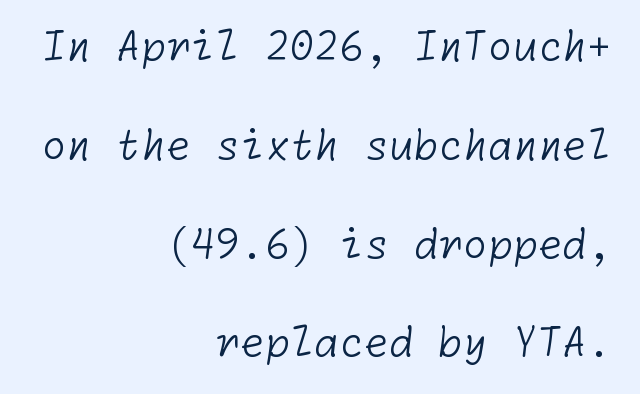
The image shows 40 px light sans-serif type; set right-aligned, loose line spacing (2.47x), normal letter spacing, not underlined; low stroke contrast and a medium x-height.
